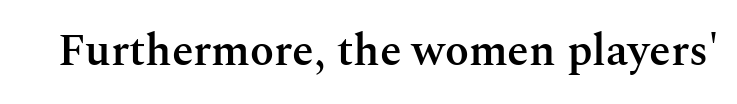
Q: Is the text bold? A: Semi-bold.
Q: Is the text italic (slanted)? A: No, it is upright.
Q: Is the typeface a serif or a sans-serif typeface? A: Serif.
Q: Is the text underlined? A: No.
Q: Is the spacing between letters normal or unusually wide? A: Normal.
Q: Width (condensed, normal, or wide)? A: Normal.
Q: Stroke contrast? A: Medium.
Q: x-height? A: Medium.
Q: Monospaced? A: No.
